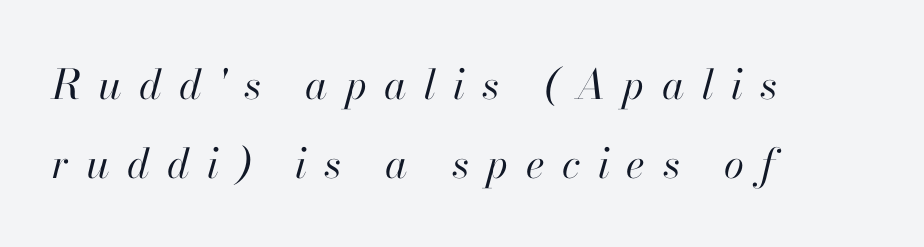
{"italic": "yes", "lean": "right", "slant_degrees": 13, "bold": "no", "weight": "regular", "width": "normal", "stroke_contrast": "high", "x_height": "small", "monospaced": "no", "underline": "no", "align": "left", "line_spacing": "loose", "line_spacing_ratio": 1.92, "letter_spacing": "wide", "letter_spacing_em": 0.42, "glyph_px": 41}
